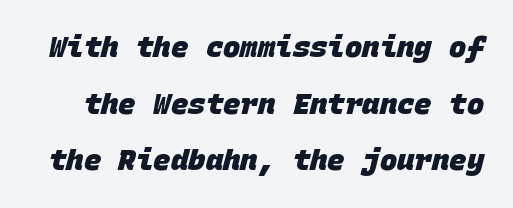
Q: Is the text bold? A: Yes.
Q: Is the typeface a serif or a sans-serif typeface? A: Sans-serif.
Q: Is the text underlined? A: No.
Q: Is the spacing between letters normal or unusually wide? A: Normal.
Q: Is the spacing between lines tight, normal or loose? A: Loose.
Q: Width (condensed, normal, or wide)? A: Normal.
Q: Stroke contrast? A: Low.
Q: x-height? A: Large.
Q: Monospaced? A: Yes.
